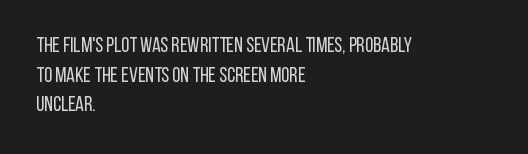
{"italic": "no", "bold": "no", "underline": "no", "align": "left", "line_spacing": "normal", "line_spacing_ratio": 1.41, "letter_spacing": "normal", "letter_spacing_em": 0.0, "glyph_px": 21}
